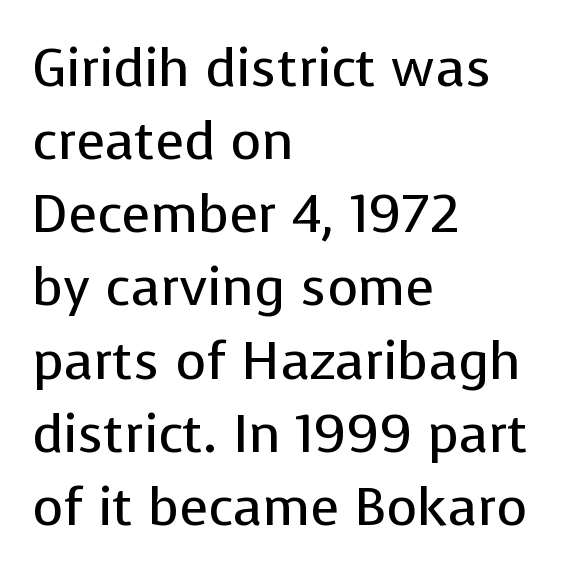
Nothing sits at the stroke ends, so this counts as sans-serif. This is the regular roman posture of the typeface. The horizontal fit of the characters is conventional and even. Weight: not bold — regular or lighter. Varying glyph widths throughout — classic text-font behaviour.
